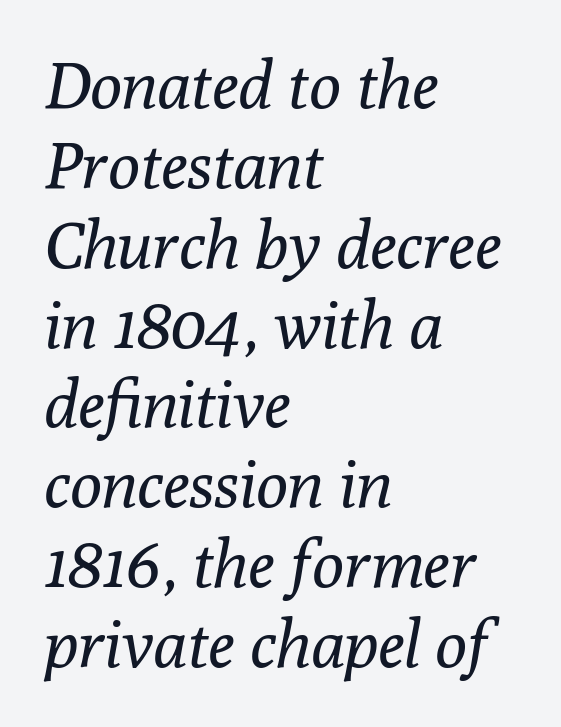
{"serif": "yes", "italic": "yes", "lean": "right", "slant_degrees": 10, "bold": "no", "weight": "regular", "width": "normal", "stroke_contrast": "low", "x_height": "medium", "monospaced": "no", "underline": "no", "align": "left", "line_spacing_ratio": 1.21, "letter_spacing": "normal", "letter_spacing_em": 0.0, "glyph_px": 66}
